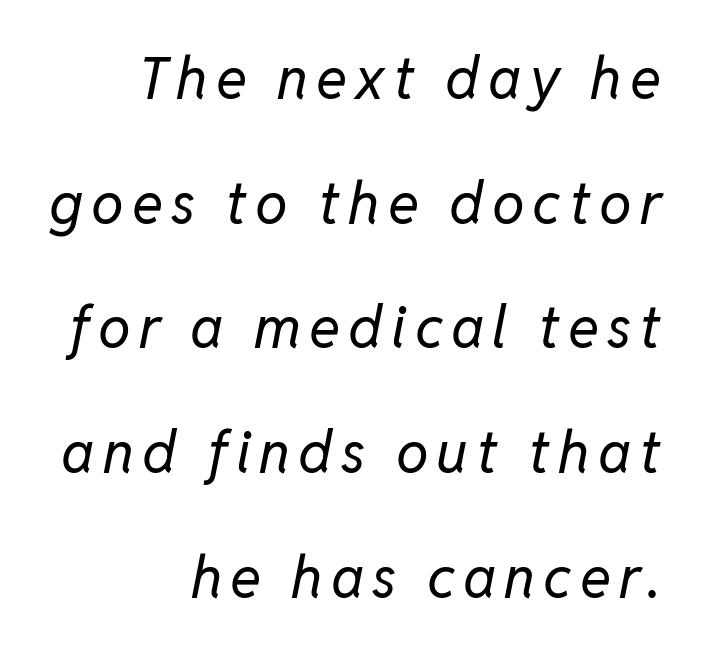
Q: Is the text bold? A: No.
Q: Is the text italic (slanted)? A: Yes, it leans right by about 11 degrees.
Q: Is the text underlined? A: No.
Q: How is the paragraph aligned? A: Right-aligned.
Q: Is the spacing between lines tight, normal or loose? A: Loose.
Q: Width (condensed, normal, or wide)? A: Normal.
Q: Stroke contrast? A: Low.
Q: x-height? A: Medium.
Q: Monospaced? A: No.
